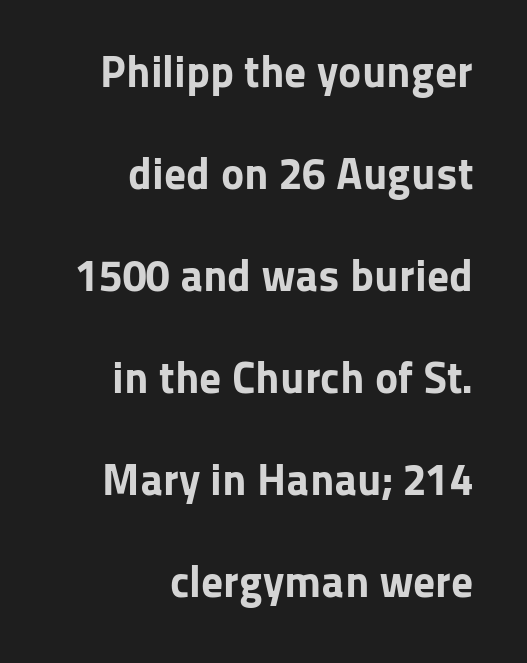
{"serif": "no", "italic": "no", "bold": "yes", "weight": "bold", "width": "normal", "stroke_contrast": "low", "x_height": "medium", "monospaced": "no", "underline": "no", "align": "right", "line_spacing": "loose", "line_spacing_ratio": 2.32, "letter_spacing": "normal", "letter_spacing_em": 0.0, "glyph_px": 44}
